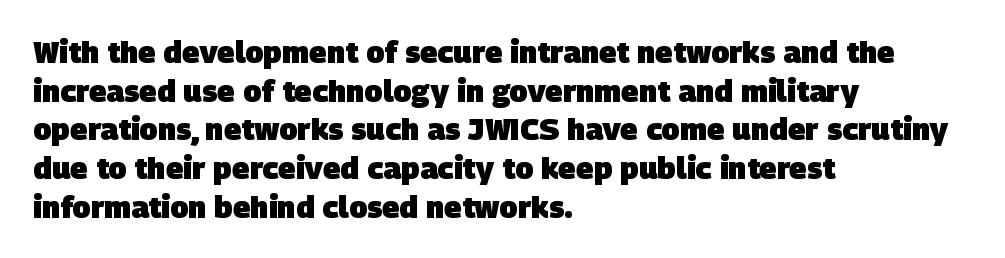
{"serif": "no", "bold": "yes", "weight": "heavy", "width": "normal", "stroke_contrast": "low", "x_height": "large", "monospaced": "no", "underline": "no", "align": "left", "line_spacing": "normal", "line_spacing_ratio": 1.29, "letter_spacing": "normal", "letter_spacing_em": 0.0, "glyph_px": 30}
